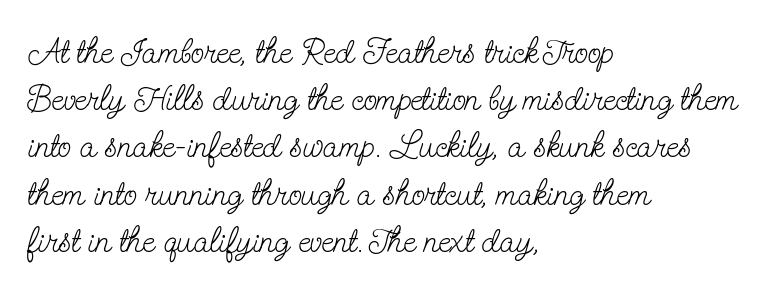
{"serif": "yes", "bold": "no", "weight": "light", "width": "condensed", "stroke_contrast": "low", "x_height": "small", "monospaced": "no", "underline": "no", "align": "left", "line_spacing": "normal", "line_spacing_ratio": 1.35, "letter_spacing": "normal", "letter_spacing_em": 0.0, "glyph_px": 35}
